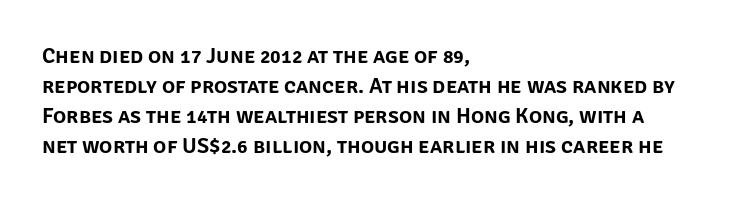
Q: Is the text italic (slanted)? A: No, it is upright.
Q: Is the text underlined? A: No.
Q: How is the paragraph aligned? A: Left-aligned.
Q: Is the spacing between letters normal or unusually wide? A: Normal.
Q: Is the spacing between lines tight, normal or loose? A: Normal.
